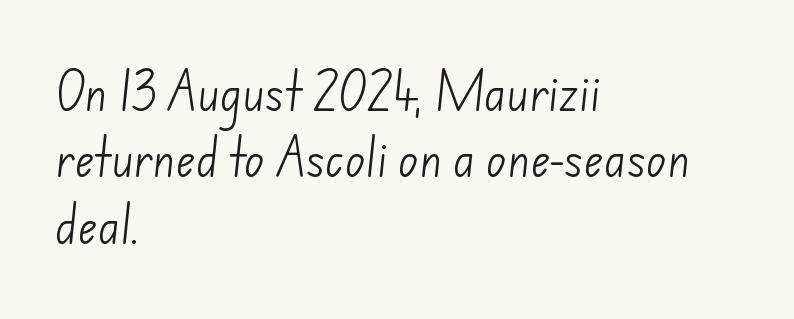
These glyphs show unthickened strokes, regular width or finer. This block has exactly the height ordinary leading produces. This sample uses plain, unmodified letter spacing. Classification — sans serif. These lines are set flush left with a ragged right edge. Proportional: the letters do not fall into vertical columns.
